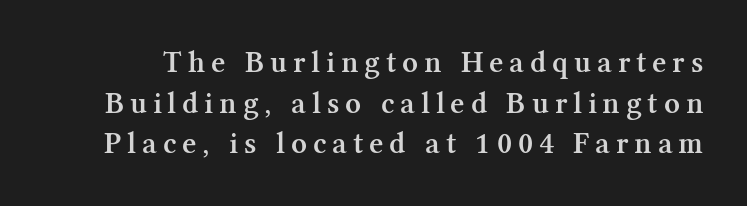
Q: Is the text bold? A: Semi-bold.
Q: Is the text italic (slanted)? A: No, it is upright.
Q: Is the typeface a serif or a sans-serif typeface? A: Serif.
Q: Is the text underlined? A: No.
Q: Is the spacing between lines tight, normal or loose? A: Normal.
Q: Width (condensed, normal, or wide)? A: Normal.
Q: Stroke contrast? A: Medium.
Q: x-height? A: Medium.
Q: Monospaced? A: No.
